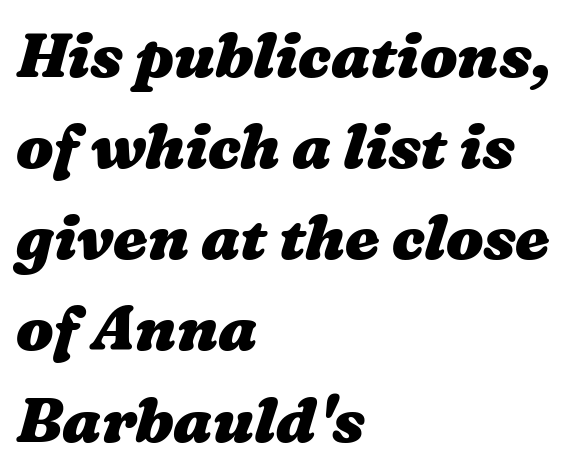
Q: Is the text bold? A: Yes.
Q: Is the text underlined? A: No.
Q: How is the paragraph aligned? A: Left-aligned.
Q: Is the spacing between letters normal or unusually wide? A: Normal.
Q: Is the spacing between lines tight, normal or loose? A: Normal.
Q: Width (condensed, normal, or wide)? A: Wide.
Q: Stroke contrast? A: Medium.
Q: x-height? A: Medium.
Q: Monospaced? A: No.
